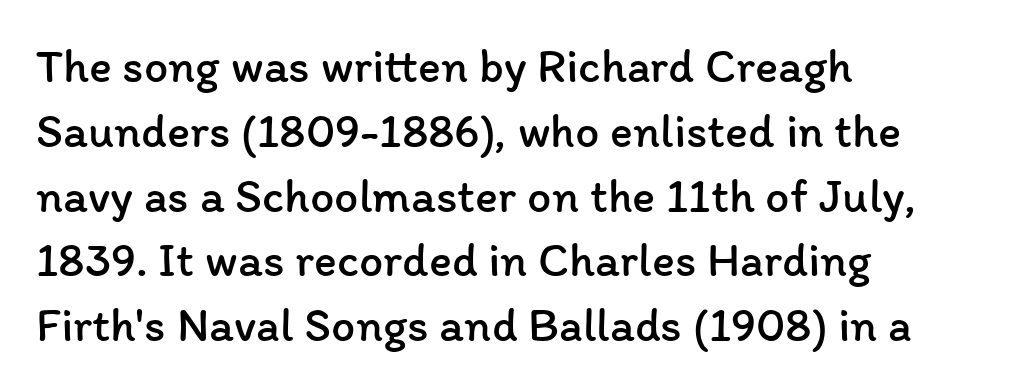
Underlining? Definitely not there. The typesetting does not lean heavy: it is not bold. The leading is moderate, giving the passage an even texture. The letters stand upright; this is a roman face.
